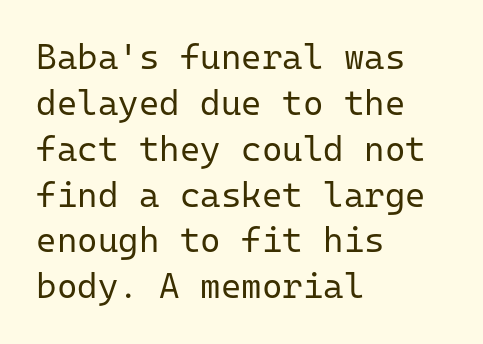
The image shows 35 px regular-weight sans-serif type, upright, monospaced; set left-aligned, normal line spacing (1.31x), normal letter spacing, not underlined; low stroke contrast and a medium x-height.
